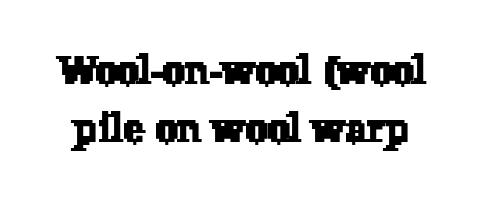
{"serif": "yes", "width": "normal", "stroke_contrast": "low", "x_height": "medium", "monospaced": "no", "underline": "no", "line_spacing": "normal", "line_spacing_ratio": 1.44, "letter_spacing": "normal", "letter_spacing_em": 0.0, "glyph_px": 40}
